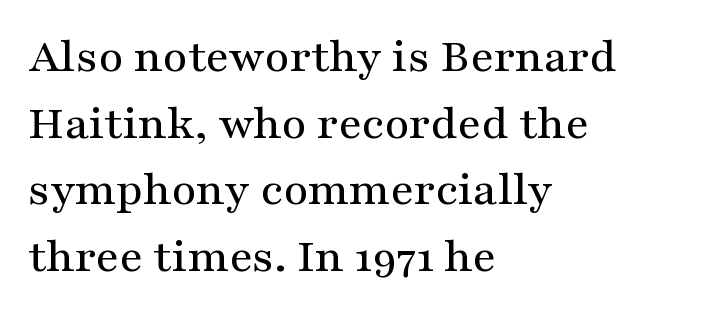
{"serif": "yes", "italic": "no", "width": "wide", "stroke_contrast": "medium", "x_height": "medium", "monospaced": "no", "underline": "no", "align": "left", "line_spacing": "normal", "line_spacing_ratio": 1.39, "letter_spacing": "normal", "letter_spacing_em": 0.0, "glyph_px": 48}
